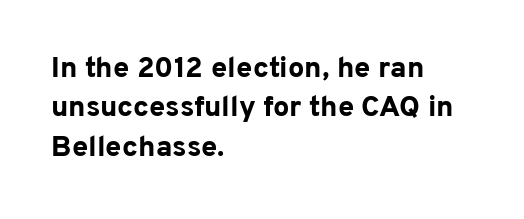
{"serif": "no", "italic": "no", "bold": "yes", "weight": "bold", "width": "normal", "stroke_contrast": "low", "x_height": "medium", "monospaced": "no", "underline": "no", "align": "left", "line_spacing": "normal", "line_spacing_ratio": 1.36, "letter_spacing": "normal", "letter_spacing_em": 0.0, "glyph_px": 29}
